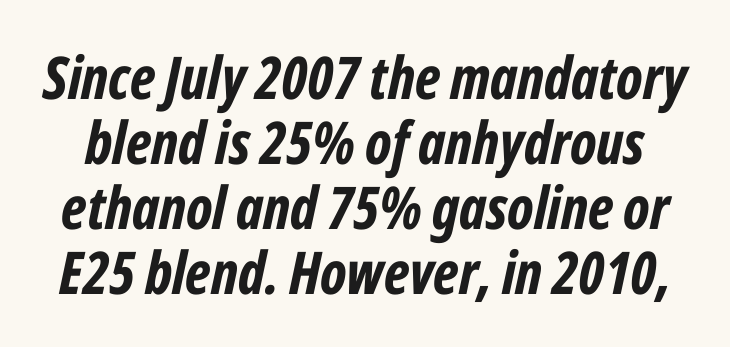
{"italic": "yes", "lean": "right", "slant_degrees": 12, "bold": "yes", "weight": "bold", "width": "condensed", "stroke_contrast": "low", "x_height": "medium", "monospaced": "no", "underline": "no", "line_spacing": "tight", "line_spacing_ratio": 1.1, "letter_spacing": "normal", "letter_spacing_em": 0.0, "glyph_px": 59}
